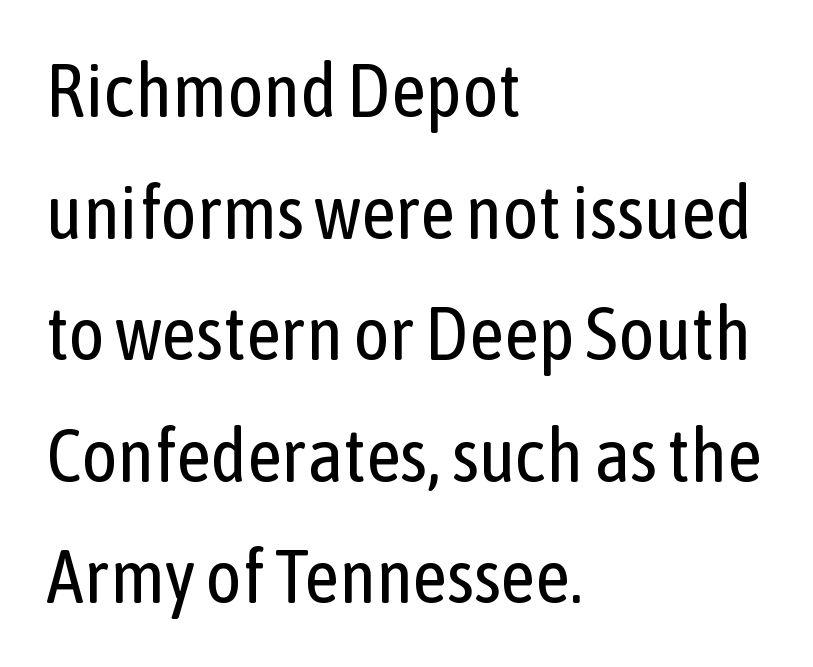
Q: Is the text bold? A: No.
Q: Is the text italic (slanted)? A: No, it is upright.
Q: Is the typeface a serif or a sans-serif typeface? A: Sans-serif.
Q: Is the text underlined? A: No.
Q: How is the paragraph aligned? A: Left-aligned.
Q: Is the spacing between letters normal or unusually wide? A: Normal.
Q: Is the spacing between lines tight, normal or loose? A: Normal.
Q: Width (condensed, normal, or wide)? A: Condensed.
Q: Stroke contrast? A: Low.
Q: x-height? A: Medium.
Q: Monospaced? A: No.
